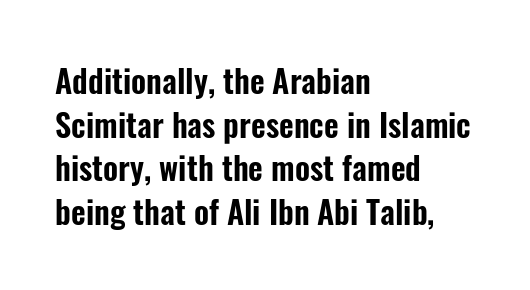
Casual observation: everything's shoved over to the left. This rendering employs a face without finishing strokes, i.e., a sans-serif. Nothing unusual about the tracking: characters are spaced as the font intends. The rendering uses natural spacing where letterforms have individual widths.
